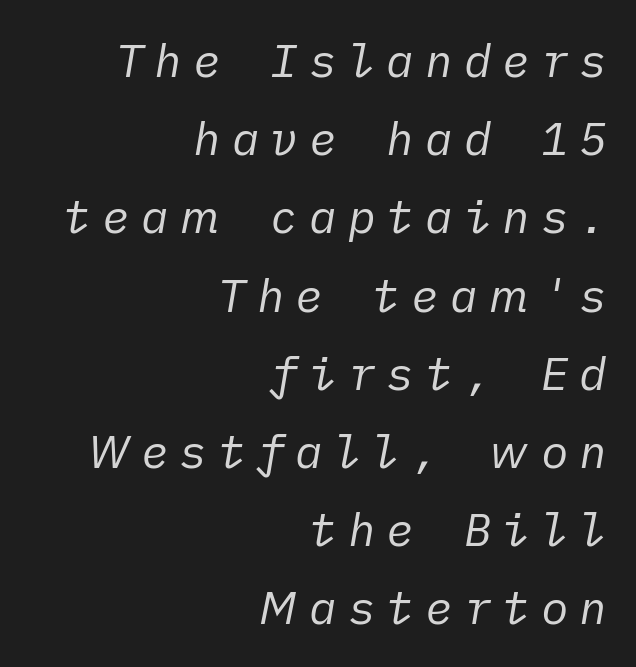
Q: Is the text bold? A: No.
Q: Is the text italic (slanted)? A: Yes, it leans right by about 10 degrees.
Q: Is the text underlined? A: No.
Q: How is the paragraph aligned? A: Right-aligned.
Q: Is the spacing between letters normal or unusually wide? A: Unusually wide.
Q: Is the spacing between lines tight, normal or loose? A: Normal.
Q: Width (condensed, normal, or wide)? A: Normal.
Q: Stroke contrast? A: Low.
Q: x-height? A: Medium.
